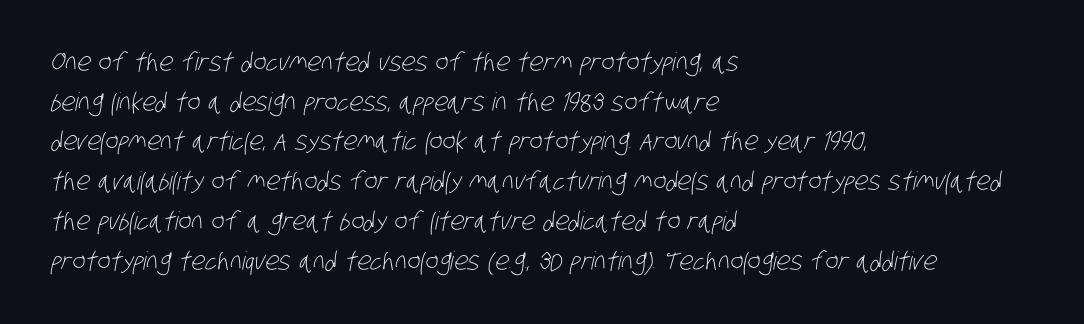
The image shows 25 px text type; set left-aligned, normal line spacing (1.59x), normal letter spacing, not underlined.
